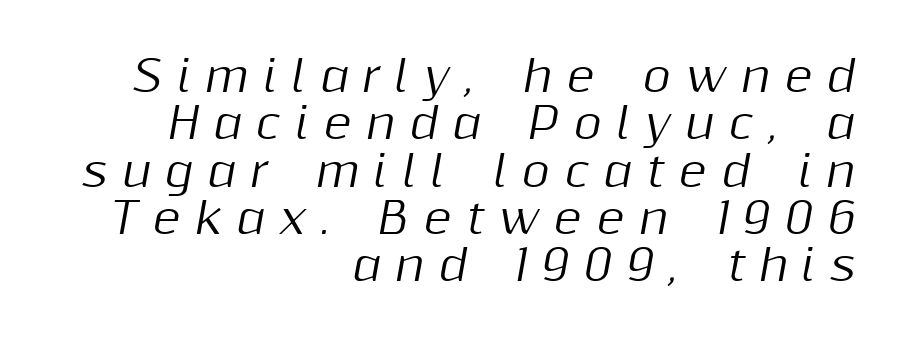
{"italic": "yes", "lean": "right", "slant_degrees": 10, "width": "normal", "stroke_contrast": "medium", "x_height": "medium", "monospaced": "no", "underline": "no", "align": "right", "line_spacing": "tight", "line_spacing_ratio": 1.1, "letter_spacing": "wide", "letter_spacing_em": 0.33, "glyph_px": 43}
